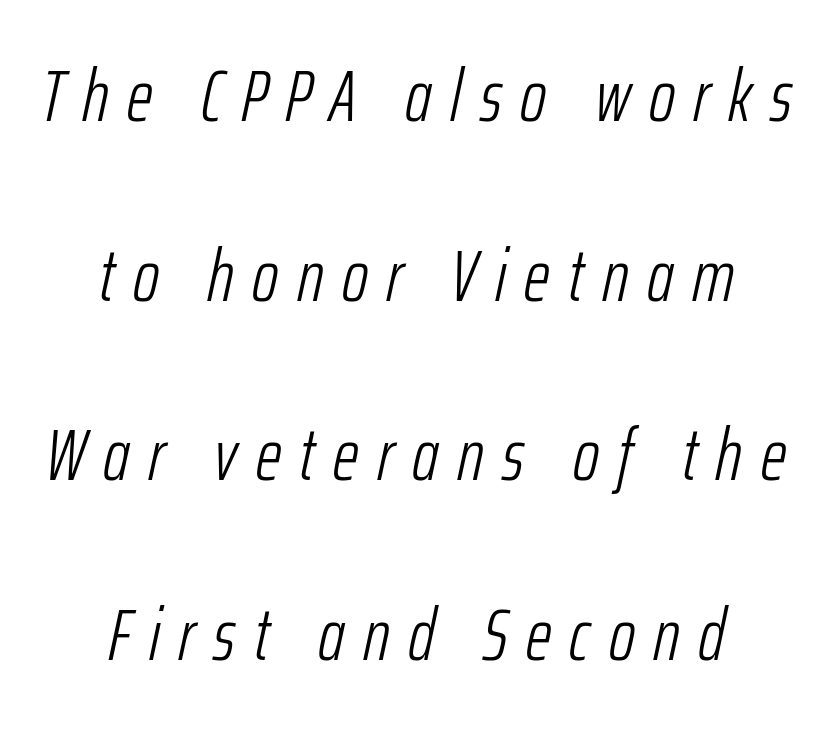
The image shows 73 px light, condensed type, italic (leaning right); set centered, loose line spacing (2.46x), unusually wide letter spacing (+0.25 em), not underlined; low stroke contrast and a medium x-height.
